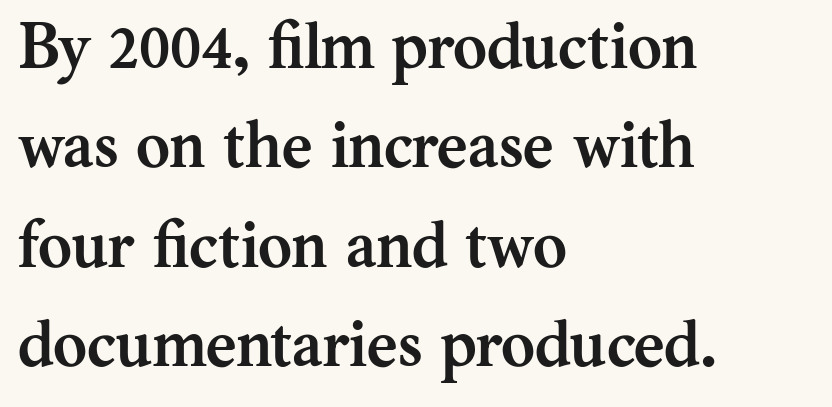
The image shows 65 px semibold serif type, upright; set left-aligned, normal line spacing (1.53x), normal letter spacing, not underlined; medium stroke contrast and a medium x-height.
